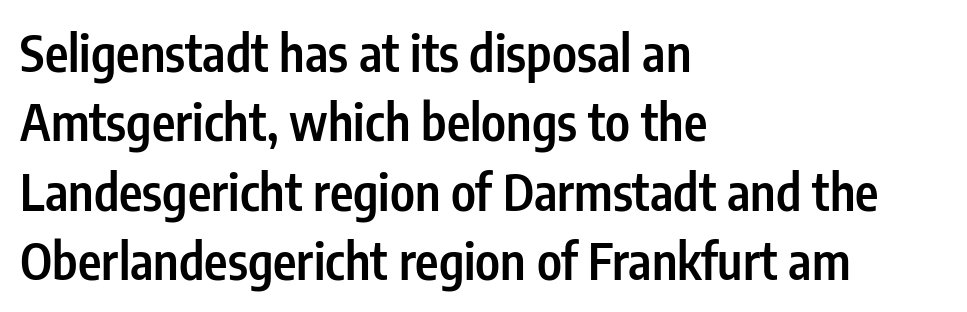
The image shows 50 px semibold, condensed sans-serif type, upright; set left-aligned, normal line spacing (1.39x), normal letter spacing, not underlined; low stroke contrast and a medium x-height.
